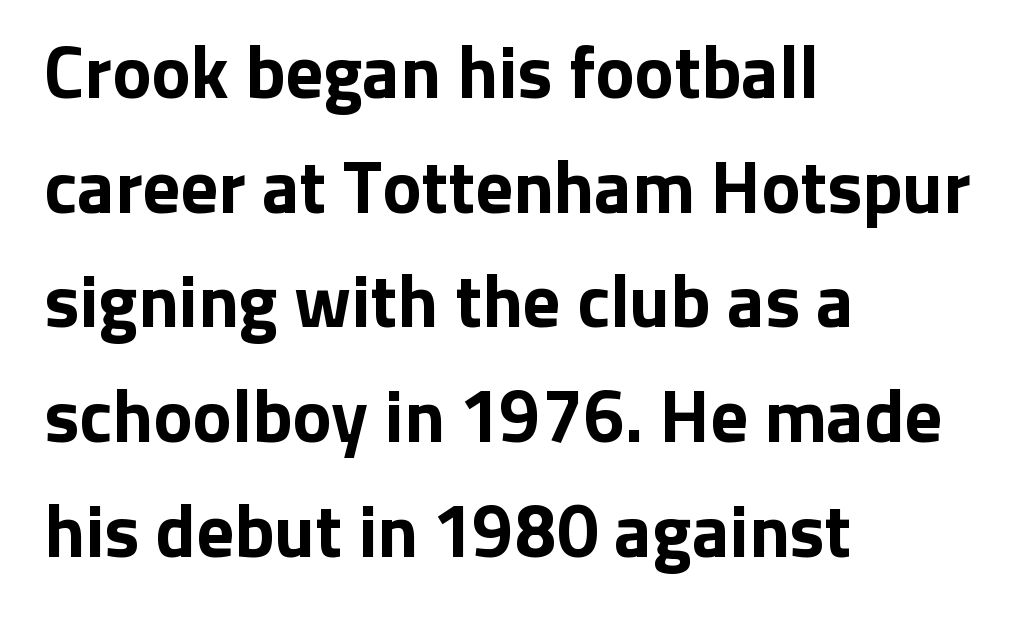
{"serif": "no", "italic": "no", "bold": "yes", "weight": "bold", "width": "normal", "stroke_contrast": "low", "x_height": "medium", "monospaced": "no", "underline": "no", "align": "left", "line_spacing": "normal", "line_spacing_ratio": 1.55, "letter_spacing": "normal", "letter_spacing_em": 0.0, "glyph_px": 74}
